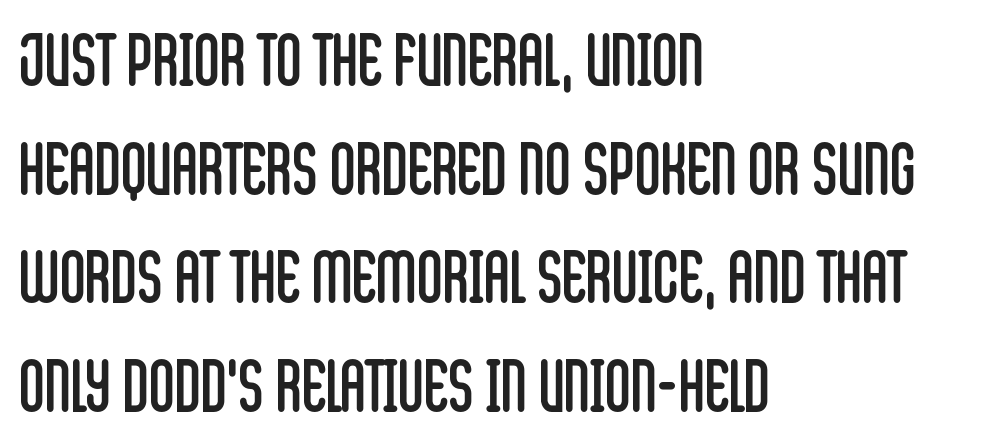
The image shows 71 px regular-weight, condensed sans-serif type, upright; set left-aligned, normal line spacing (1.53x), normal letter spacing, not underlined; low stroke contrast and a large x-height.
